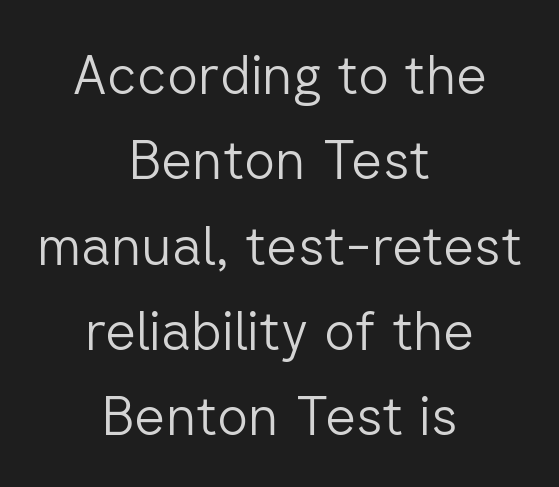
These lines were composed using upright roman letters. The weight tops out at a normal text grade. Underline: absent. Typographically, this falls in the sans-serif category. The line texture is even and compact thanks to regular tracking. Character widths vary here, with narrow letters taking less room than wide ones.
